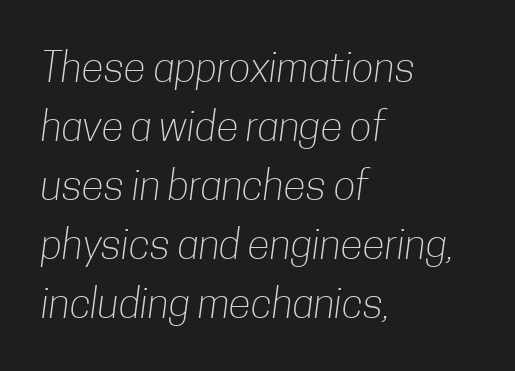
These lines are rendered in a variable-pitch font. The type is set solid horizontally, with unmodified tracking. Observe the absence of serifs on each vertical stroke in this sample. Lines of text with bare space underneath.
